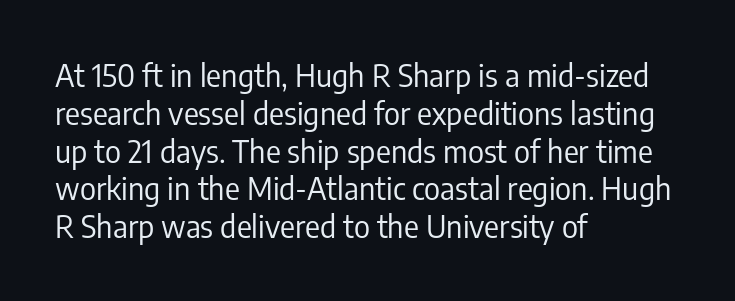
{"serif": "no", "italic": "no", "bold": "no", "weight": "regular", "width": "condensed", "stroke_contrast": "low", "x_height": "medium", "monospaced": "no", "underline": "no", "align": "left", "line_spacing_ratio": 1.22, "letter_spacing": "normal", "letter_spacing_em": 0.0, "glyph_px": 31}
